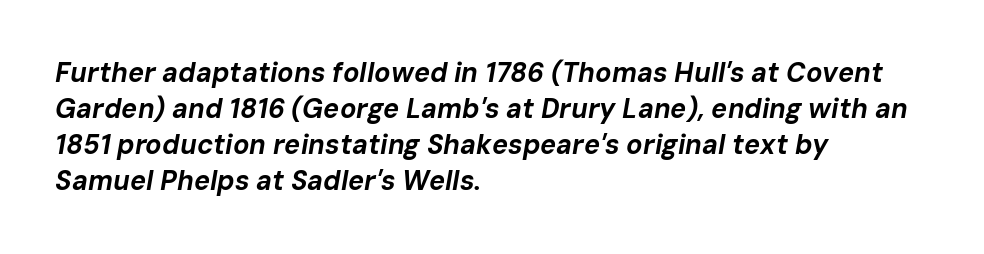
The image shows 27 px bold type, italic (leaning right); set left-aligned, normal line spacing (1.33x), normal letter spacing, not underlined.
